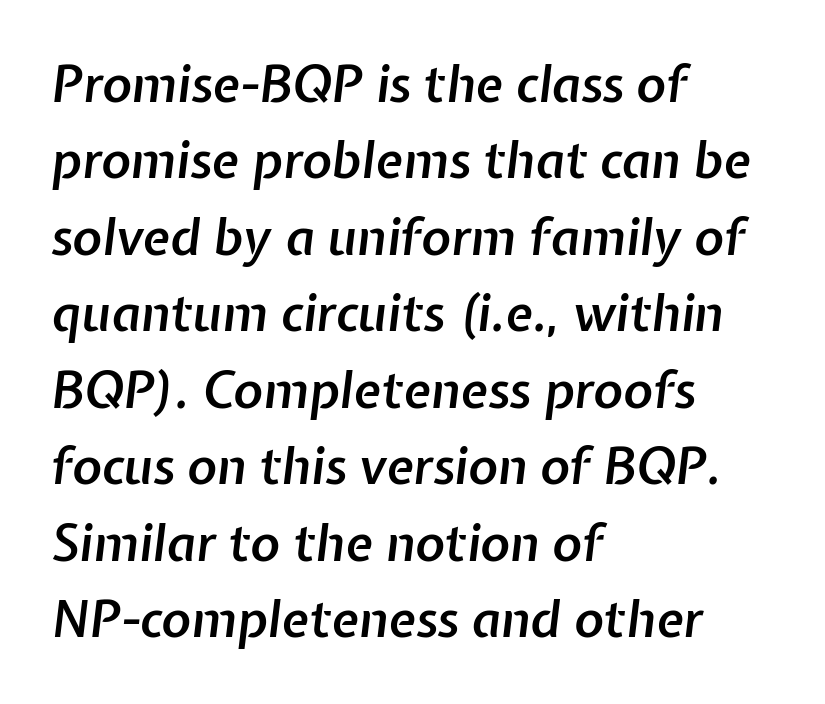
{"italic": "yes", "lean": "right", "slant_degrees": 7, "bold": "semi", "weight": "semibold", "width": "normal", "stroke_contrast": "low", "x_height": "medium", "monospaced": "no", "underline": "no", "align": "left", "line_spacing": "normal", "line_spacing_ratio": 1.53, "letter_spacing": "normal", "letter_spacing_em": 0.0, "glyph_px": 50}
